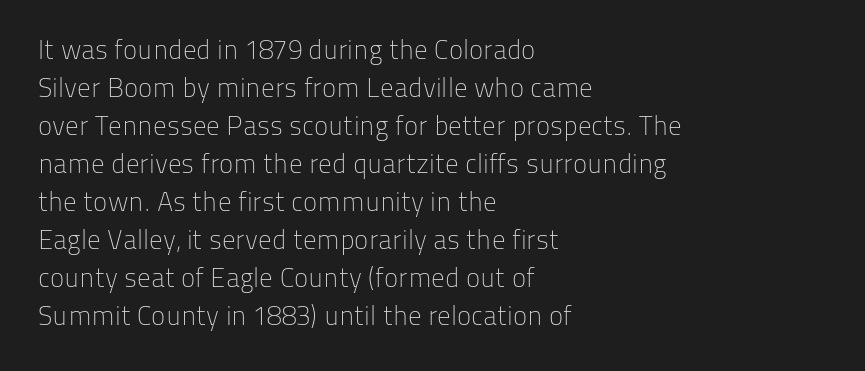
Q: Is the text bold? A: No.
Q: Is the text italic (slanted)? A: No, it is upright.
Q: Is the text underlined? A: No.
Q: How is the paragraph aligned? A: Left-aligned.
Q: Is the spacing between letters normal or unusually wide? A: Normal.
Q: Is the spacing between lines tight, normal or loose? A: Normal.
